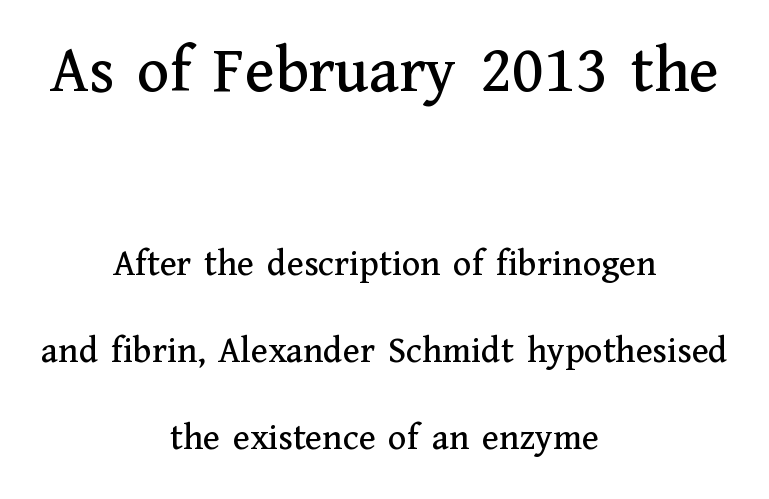
A bare baseline throughout the passage. The designer went with a serif here, giving each stem small feet. The letters stand upright; this is a roman face. A student would notice the top passage is typeset larger than what follows. Standard letterfit; no display-style spreading of the glyphs.
